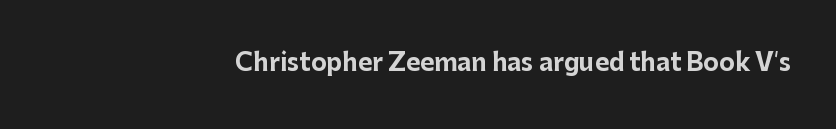
Q: Is the text bold? A: Yes.
Q: Is the text italic (slanted)? A: No, it is upright.
Q: Is the text underlined? A: No.
Q: How is the paragraph aligned? A: Right-aligned.
Q: Is the spacing between letters normal or unusually wide? A: Normal.
